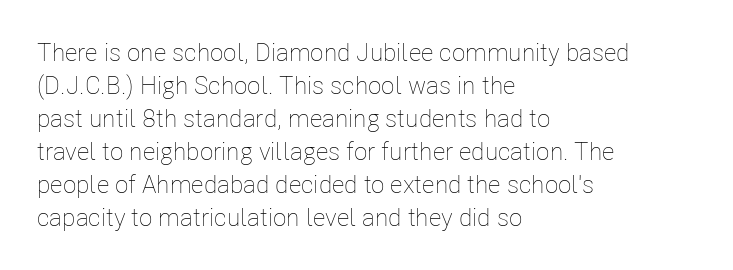
The image shows 25 px text type, upright; set left-aligned, normal line spacing (1.32x), normal letter spacing, not underlined.
